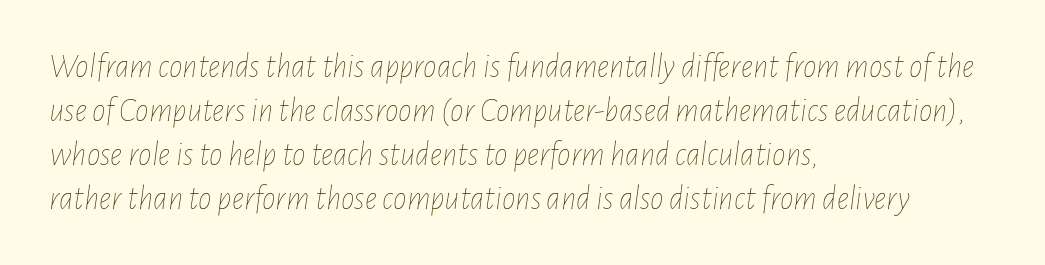
The image shows 34 px thin, condensed type, italic (leaning right); set left-aligned, normal line spacing (1.29x), normal letter spacing, not underlined; low stroke contrast and a medium x-height.
